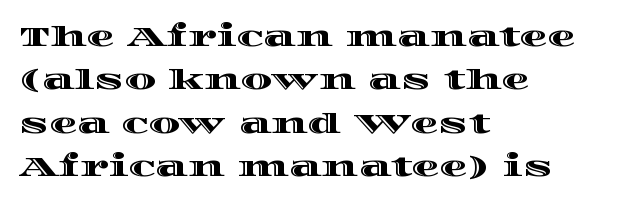
The image shows 28 px wide type, upright; set left-aligned, normal line spacing (1.55x), normal letter spacing, not underlined; a large x-height.
